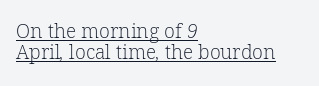
The image shows 20 px text type; set left-aligned, tight line spacing (1.07x), normal letter spacing, underlined.
